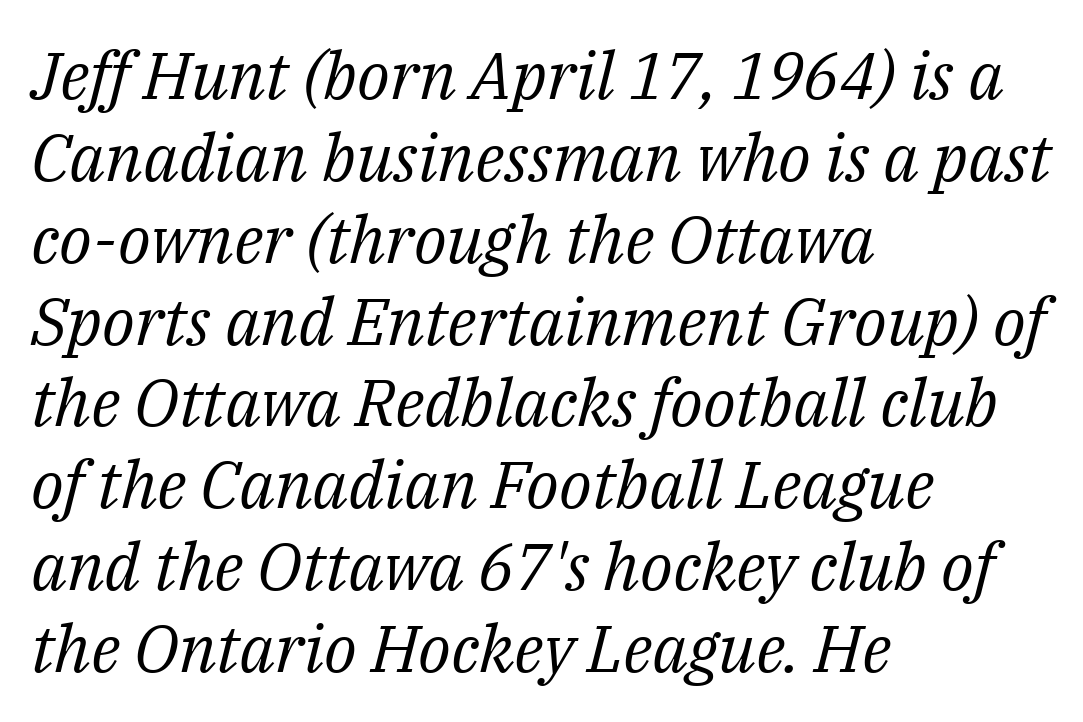
Note the varied advance widths — an 'i' is clearly narrower than an 'm'. When letters slant like this, we call the style italic. Is the block centered? No — it sits flush against the left margin. Check the space under the baseline: it is left empty. The cut favours lightness, reaching ordinary text weight at its darkest.
